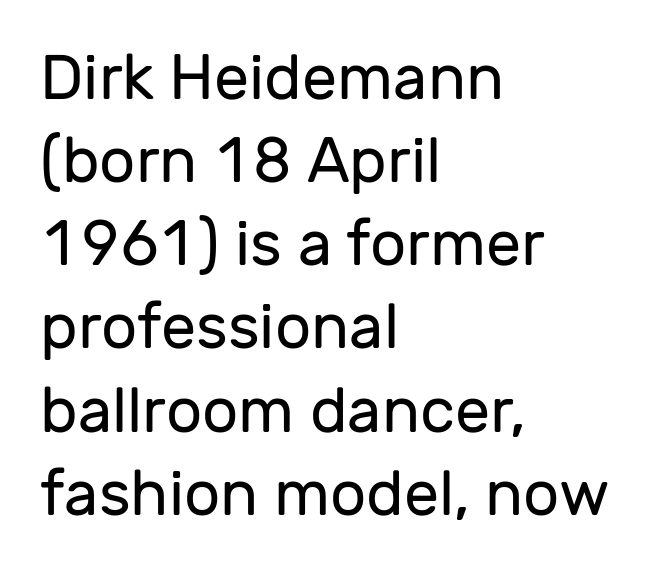
Teacher's note: observe the even left margin — that is flush-left alignment. A roman cut, with each character standing at attention. Just letters on the line, the space beneath them empty. Letter spacing: default.
